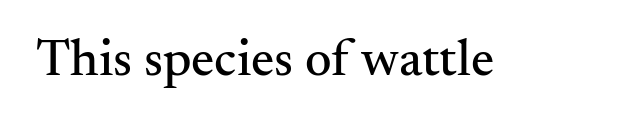
{"serif": "yes", "italic": "no", "width": "normal", "stroke_contrast": "medium", "x_height": "small", "monospaced": "no", "underline": "no", "letter_spacing": "normal", "letter_spacing_em": 0.0, "glyph_px": 52}
